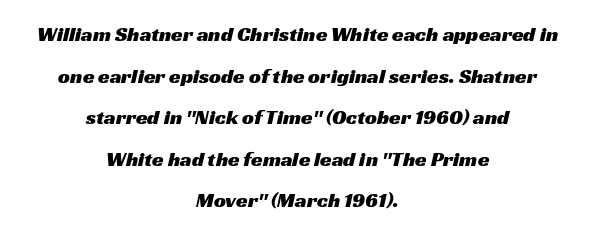
Q: Is the text underlined? A: No.
Q: How is the paragraph aligned? A: Centered.
Q: Is the spacing between letters normal or unusually wide? A: Normal.
Q: Is the spacing between lines tight, normal or loose? A: Loose.
